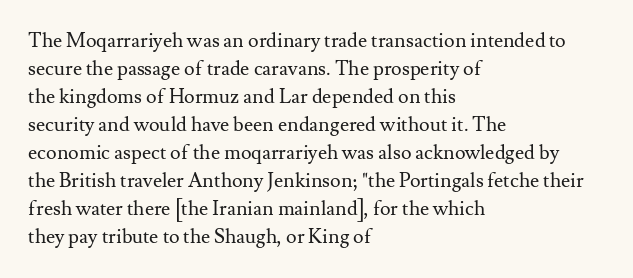
Q: Is the text bold? A: No.
Q: Is the text italic (slanted)? A: No, it is upright.
Q: Is the text underlined? A: No.
Q: How is the paragraph aligned? A: Left-aligned.
Q: Is the spacing between letters normal or unusually wide? A: Normal.
Q: Is the spacing between lines tight, normal or loose? A: Normal.
